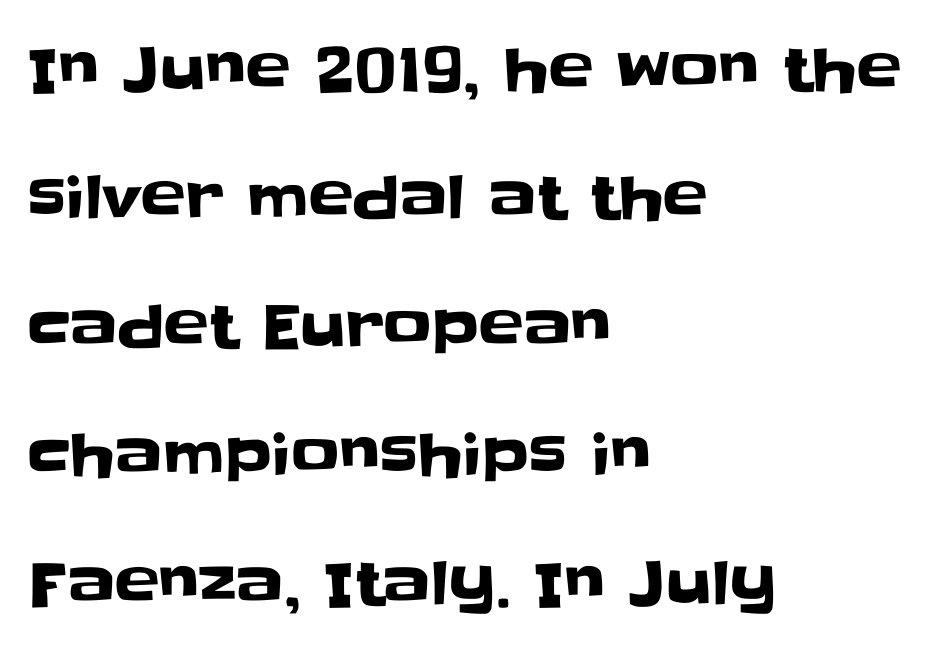
Q: Is the text italic (slanted)? A: No, it is upright.
Q: Is the typeface a serif or a sans-serif typeface? A: Sans-serif.
Q: Is the text underlined? A: No.
Q: How is the paragraph aligned? A: Left-aligned.
Q: Is the spacing between letters normal or unusually wide? A: Normal.
Q: Is the spacing between lines tight, normal or loose? A: Loose.
Q: Width (condensed, normal, or wide)? A: Normal.
Q: Stroke contrast? A: Low.
Q: x-height? A: Large.
Q: Monospaced? A: No.
